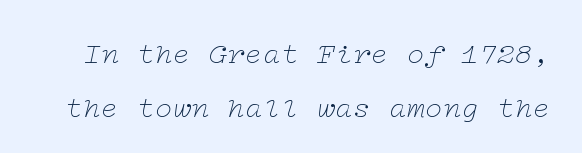
Q: Is the text bold? A: No.
Q: Is the text italic (slanted)? A: Yes, it leans right by about 12 degrees.
Q: Is the typeface a serif or a sans-serif typeface? A: Serif.
Q: Is the text underlined? A: No.
Q: Is the spacing between letters normal or unusually wide? A: Normal.
Q: Width (condensed, normal, or wide)? A: Wide.
Q: Stroke contrast? A: Low.
Q: x-height? A: Medium.
